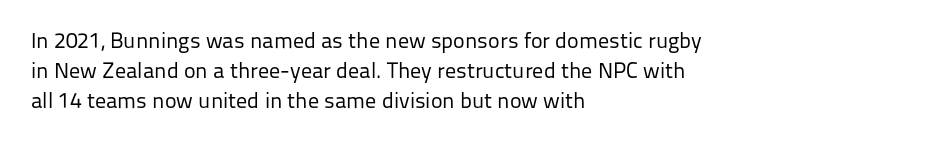
The image shows 22 px text type, upright; set left-aligned, normal line spacing (1.36x), normal letter spacing, not underlined.
